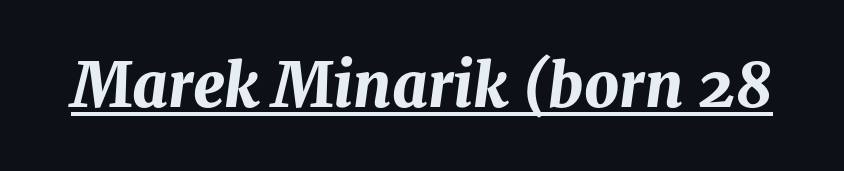
{"italic": "yes", "lean": "right", "slant_degrees": 8, "bold": "yes", "weight": "bold", "width": "normal", "stroke_contrast": "medium", "x_height": "medium", "monospaced": "no", "underline": "yes", "letter_spacing": "normal", "letter_spacing_em": 0.0, "glyph_px": 61}
